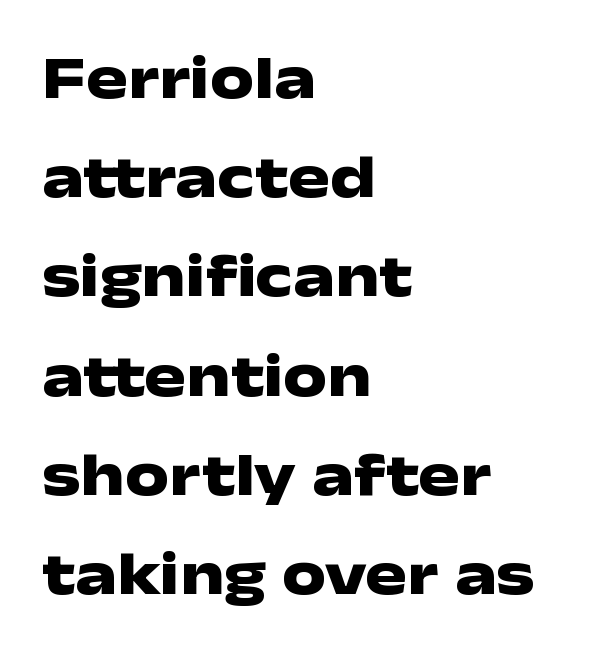
The image shows 62 px heavy, wide sans-serif type, upright; set left-aligned, normal line spacing (1.6x), normal letter spacing, not underlined; low stroke contrast and a medium x-height.
